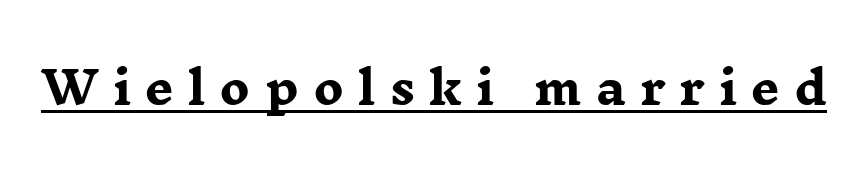
Every word sits above its own underline. The face used here is proportionally spaced, like ordinary book or web type. Does the type have serifs? Yes, each stem ends in a small foot. This rendering widens character spacing well past its baseline value. Each glyph is drawn with heavy, bold strokes.
